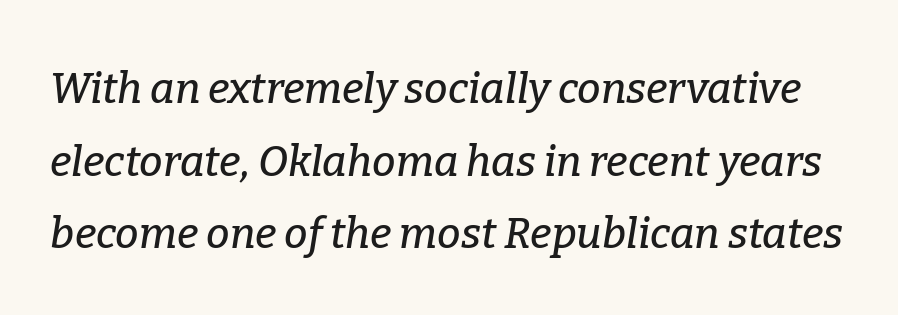
The image shows 42 px serif type, italic (leaning right); set line spacing 1.73x, normal letter spacing, not underlined; low stroke contrast and a medium x-height.
